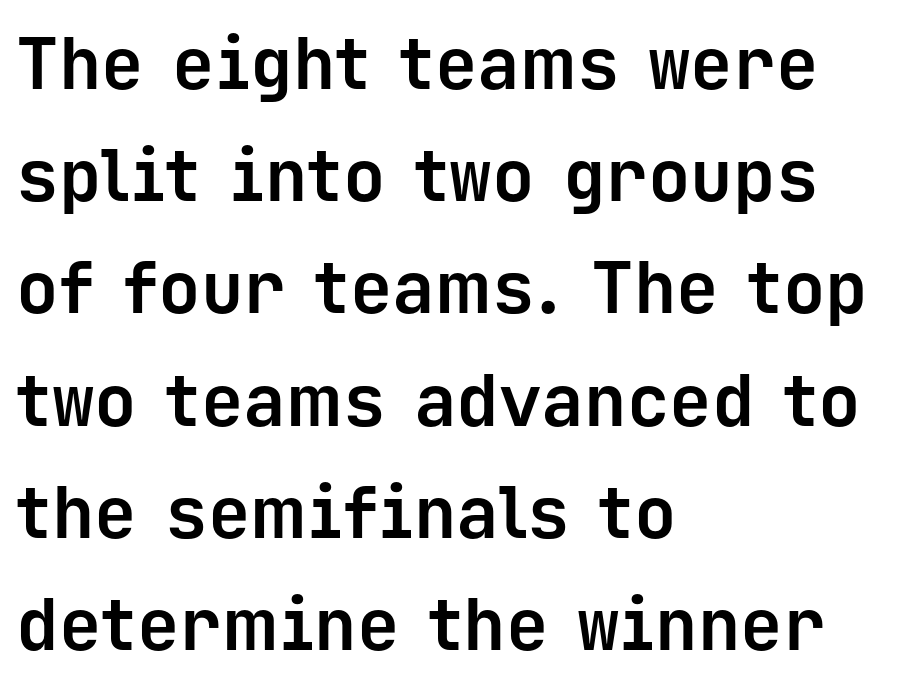
Each glyph is drawn with heavy, bold strokes. A classic flush-left, rag-right setting is used for this passage. The letterforms sit shoulder to shoulder at normal distance. Think of a typewriter: that constant character pitch is what you see here. This block has exactly the height ordinary leading produces. The space directly below the letters is spotless.
